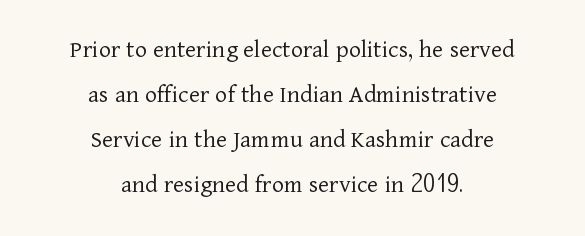
{"italic": "no", "bold": "no", "underline": "no", "align": "center", "line_spacing_ratio": 1.73, "letter_spacing": "normal", "letter_spacing_em": 0.0, "glyph_px": 26}
